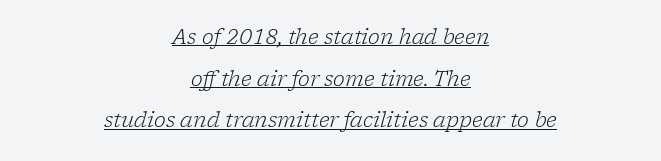
The image shows 20 px text type, italic (leaning right); set centered, loose line spacing (2.08x), normal letter spacing, underlined.
